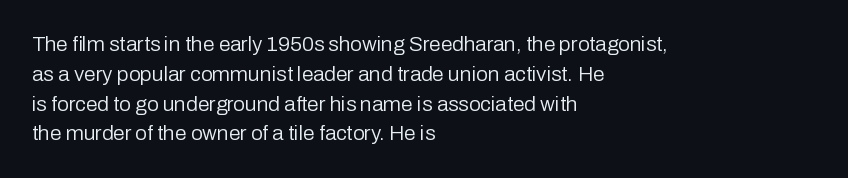
Q: Is the text bold? A: No.
Q: Is the text italic (slanted)? A: No, it is upright.
Q: Is the text underlined? A: No.
Q: How is the paragraph aligned? A: Left-aligned.
Q: Is the spacing between letters normal or unusually wide? A: Normal.
Q: Is the spacing between lines tight, normal or loose? A: Normal.
